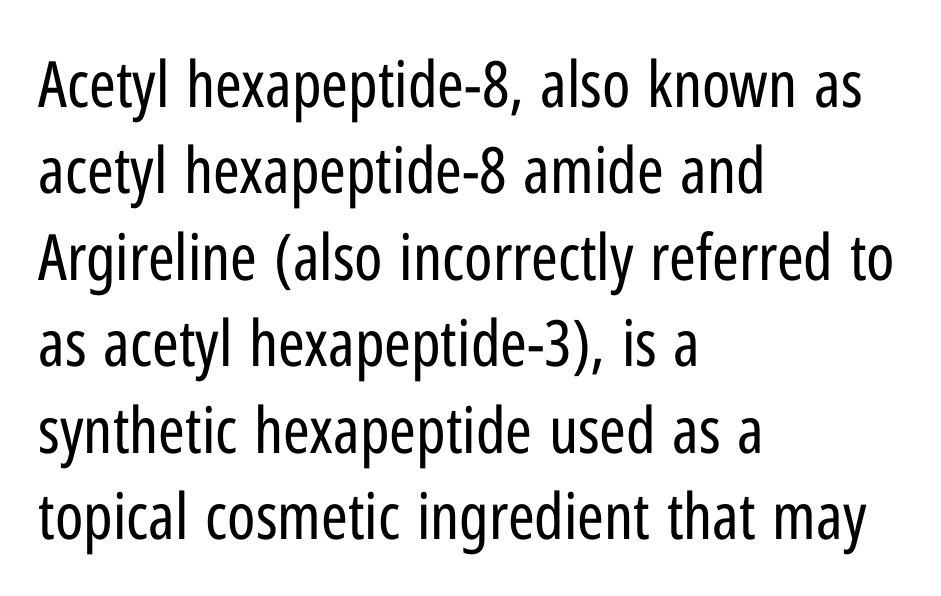
{"serif": "no", "italic": "no", "bold": "no", "weight": "regular", "width": "condensed", "stroke_contrast": "low", "x_height": "medium", "monospaced": "no", "underline": "no", "align": "left", "line_spacing": "normal", "line_spacing_ratio": 1.35, "letter_spacing": "normal", "letter_spacing_em": 0.0, "glyph_px": 64}
